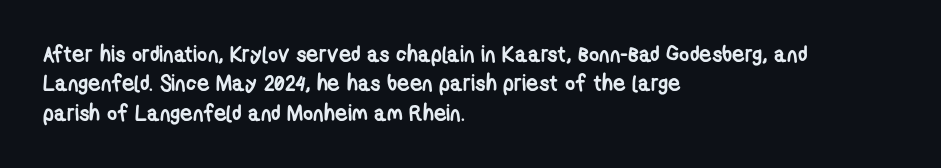
{"bold": "yes", "underline": "no", "align": "left", "line_spacing": "normal", "line_spacing_ratio": 1.33, "letter_spacing": "normal", "letter_spacing_em": 0.0, "glyph_px": 22}
